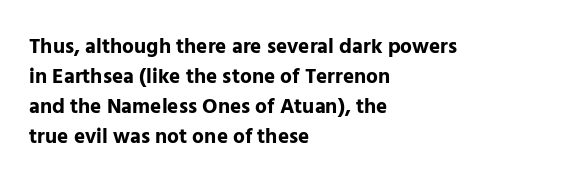
Q: Is the text bold? A: Yes.
Q: Is the text italic (slanted)? A: No, it is upright.
Q: Is the text underlined? A: No.
Q: How is the paragraph aligned? A: Left-aligned.
Q: Is the spacing between letters normal or unusually wide? A: Normal.
Q: Is the spacing between lines tight, normal or loose? A: Normal.
